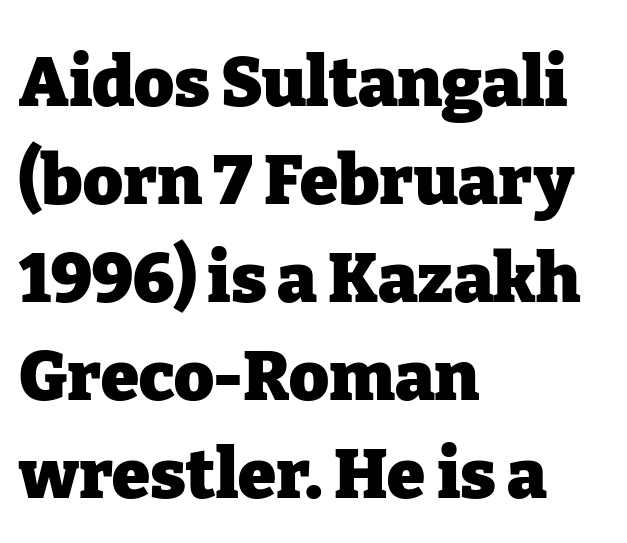
The image shows 69 px heavy serif type, upright; set left-aligned, normal line spacing (1.42x), normal letter spacing, not underlined; low stroke contrast and a medium x-height.
